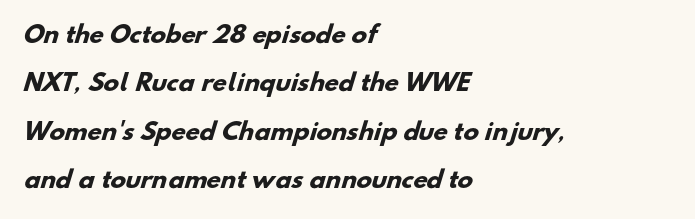
The text block is weighted toward the left margin, trailing off unevenly rightward. Type without underlining. Its strokes are broad and dark, the hallmark of bold type. Whoever set this chose breathing room over compactness in the vertical rhythm. Compared with typical body copy, the letter spacing here is the same.
